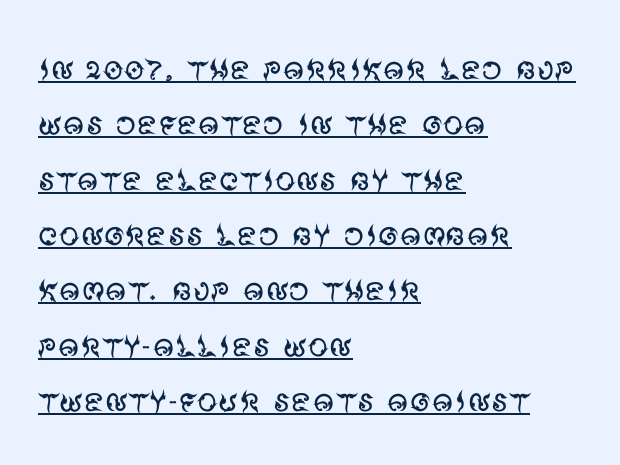
Leftover space on each line is placed entirely after the last word. Stem width sits at or under what a default text font uses. Letter spacing: default. The space between consecutive lines is moderate. Proportional: the letters do not fall into vertical columns.
